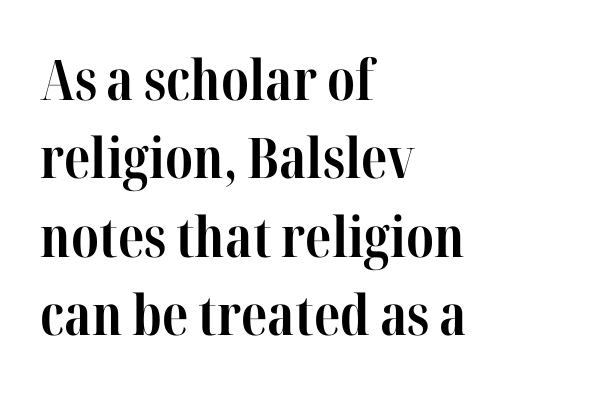
The type family on display is of the serif kind. The face used here is rendered with its standard letterfit. Strokes here are thick enough to call this a true bold. Check the space under the baseline: it is left empty. A typesetter would mark this as roman, not italic.
